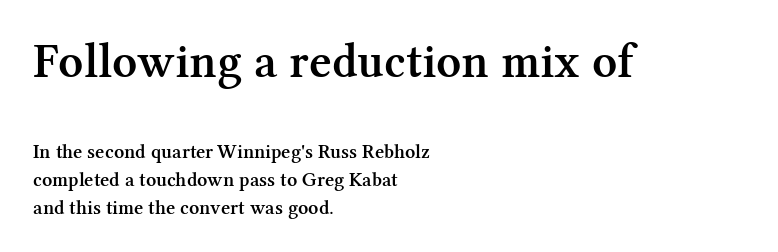
Observe the ordinary spacing: letters are neighbours, not strangers. Proportional: the letters do not fall into vertical columns. Students, this is semibold: more ink than regular, less than bold. Regular leading.
